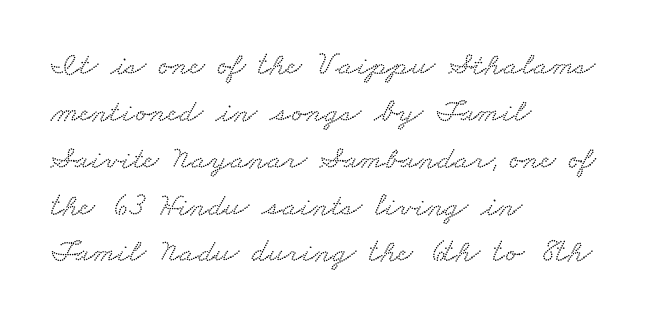
Q: Is the typeface a serif or a sans-serif typeface? A: Serif.
Q: Is the text underlined? A: No.
Q: How is the paragraph aligned? A: Left-aligned.
Q: Is the spacing between letters normal or unusually wide? A: Normal.
Q: Is the spacing between lines tight, normal or loose? A: Normal.
Q: Width (condensed, normal, or wide)? A: Wide.
Q: Stroke contrast? A: Low.
Q: x-height? A: Small.
Q: Monospaced? A: No.
